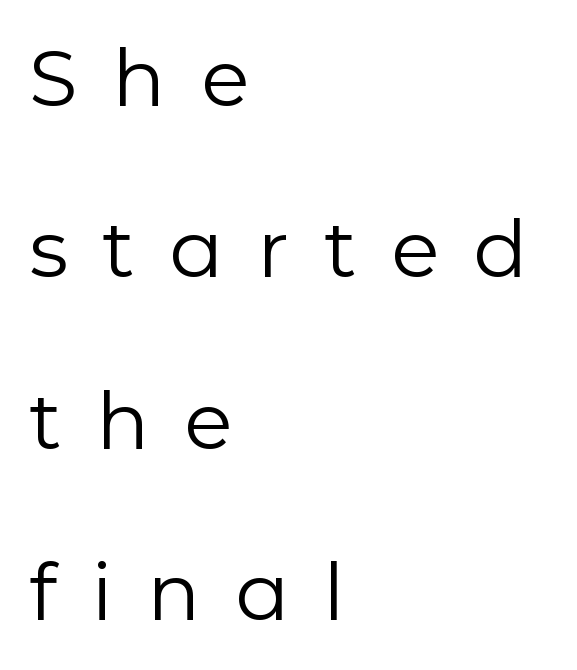
Q: Is the text bold? A: No.
Q: Is the text italic (slanted)? A: No, it is upright.
Q: Is the typeface a serif or a sans-serif typeface? A: Sans-serif.
Q: Is the text underlined? A: No.
Q: How is the paragraph aligned? A: Left-aligned.
Q: Is the spacing between letters normal or unusually wide? A: Unusually wide.
Q: Is the spacing between lines tight, normal or loose? A: Loose.
Q: Width (condensed, normal, or wide)? A: Normal.
Q: Stroke contrast? A: Low.
Q: x-height? A: Medium.
Q: Monospaced? A: No.
